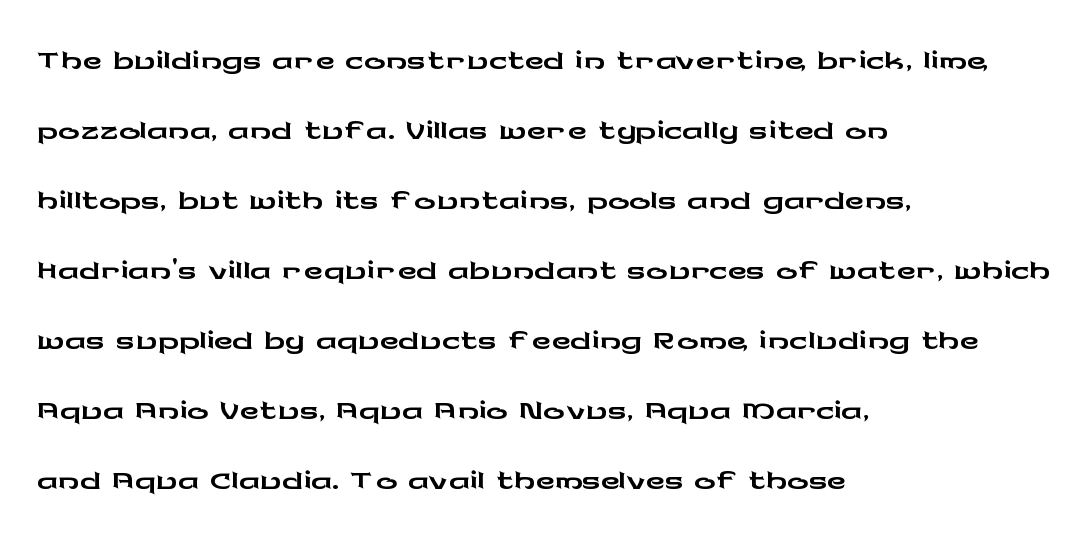
Q: Is the text italic (slanted)? A: No, it is upright.
Q: Is the typeface a serif or a sans-serif typeface? A: Sans-serif.
Q: Is the text underlined? A: No.
Q: How is the paragraph aligned? A: Left-aligned.
Q: Is the spacing between letters normal or unusually wide? A: Normal.
Q: Is the spacing between lines tight, normal or loose? A: Normal.
Q: Width (condensed, normal, or wide)? A: Wide.
Q: Stroke contrast? A: Low.
Q: x-height? A: Medium.
Q: Monospaced? A: No.
